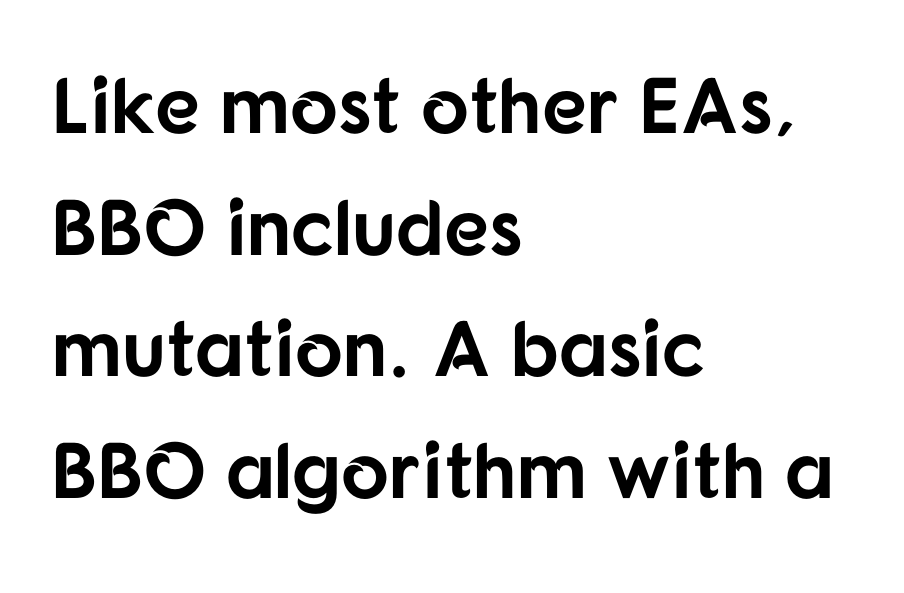
Q: Is the text bold? A: Yes.
Q: Is the text italic (slanted)? A: No, it is upright.
Q: Is the typeface a serif or a sans-serif typeface? A: Sans-serif.
Q: Is the text underlined? A: No.
Q: How is the paragraph aligned? A: Left-aligned.
Q: Is the spacing between letters normal or unusually wide? A: Normal.
Q: Is the spacing between lines tight, normal or loose? A: Normal.
Q: Width (condensed, normal, or wide)? A: Normal.
Q: Stroke contrast? A: Low.
Q: x-height? A: Medium.
Q: Monospaced? A: No.
